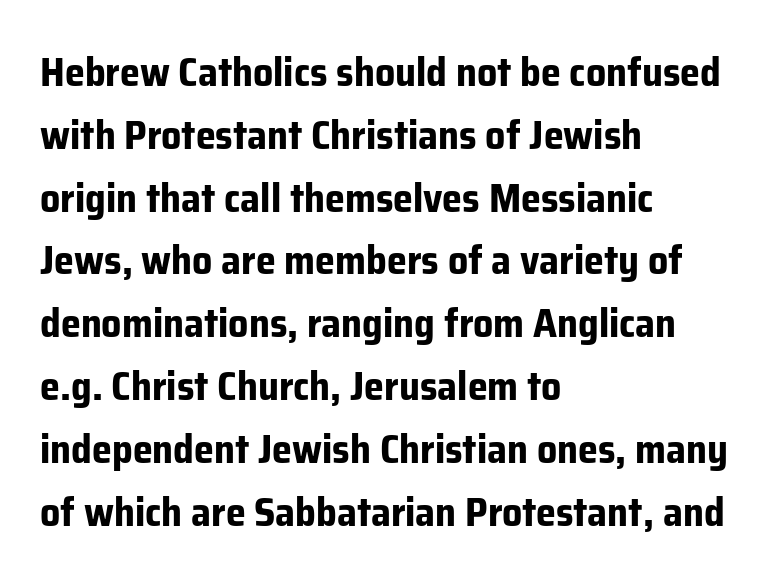
{"serif": "no", "italic": "no", "bold": "yes", "weight": "bold", "width": "normal", "stroke_contrast": "low", "x_height": "medium", "monospaced": "no", "underline": "no", "align": "left", "line_spacing": "normal", "line_spacing_ratio": 1.57, "letter_spacing": "normal", "letter_spacing_em": 0.0, "glyph_px": 40}
